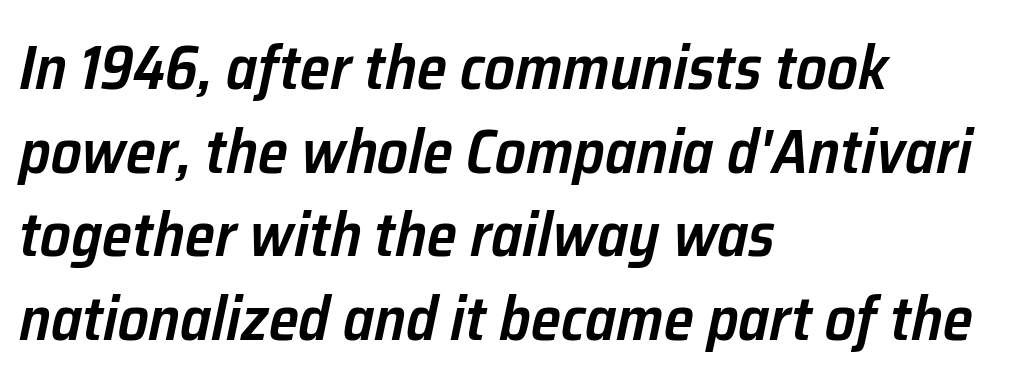
What weight is shown? A semibold, between regular and bold. The passage shown is typed in a proportional face where columns would drift. Designer's note — italics engaged. This sample uses plain, unmodified letter spacing. The rag falls on the right side of this text block. Plain, unruled lines of type.
